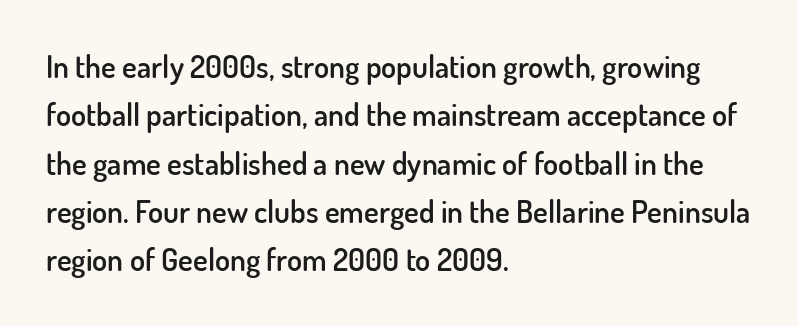
Leading: standard. The font is running at a semibold setting, under full bold. Nothing unusual about the tracking: characters are spaced as the font intends. The designer went with a sans here, leaving each stem footless. The specimen reads as upright at a glance. The paragraph shown leans on its left margin.
